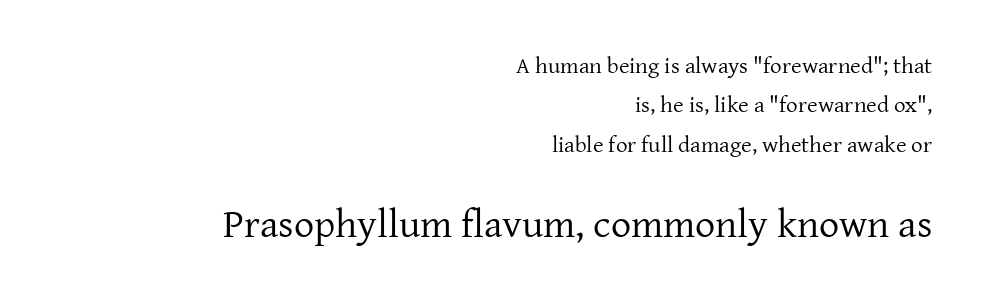
The image shows 40 px regular-weight serif type, upright; set right-aligned, line spacing 1.71x, normal letter spacing, not underlined; the second (bottom) block is 1.74x larger; low stroke contrast and a medium x-height.
